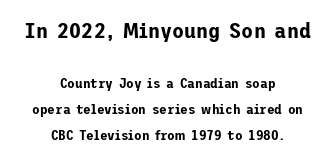
{"italic": "no", "underline": "no", "align": "center", "line_spacing_ratio": 1.84, "letter_spacing": "normal", "letter_spacing_em": 0.0, "larger_block": "first", "size_ratio": 1.57, "glyph_px": 22}
